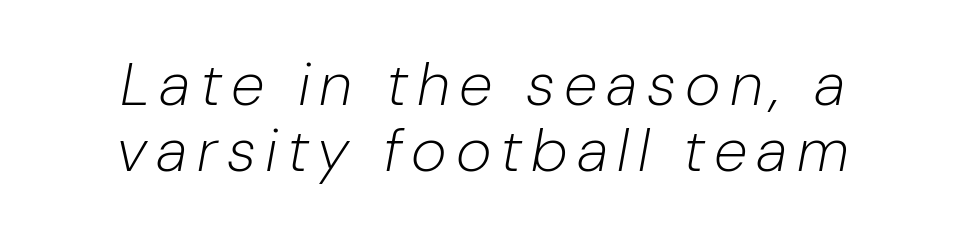
{"italic": "yes", "lean": "right", "slant_degrees": 10, "bold": "no", "weight": "light", "width": "normal", "stroke_contrast": "low", "x_height": "medium", "monospaced": "no", "underline": "no", "align": "center", "line_spacing": "tight", "line_spacing_ratio": 1.08, "glyph_px": 61}
